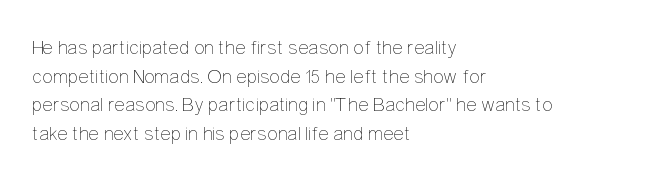
{"italic": "no", "bold": "no", "underline": "no", "align": "left", "line_spacing": "normal", "line_spacing_ratio": 1.43, "letter_spacing": "normal", "letter_spacing_em": 0.0, "glyph_px": 20}
